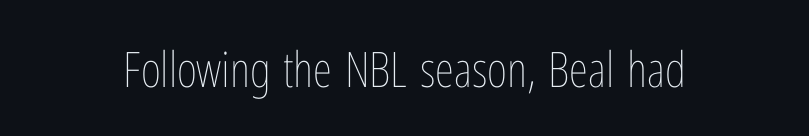
{"italic": "no", "bold": "no", "weight": "thin", "width": "condensed", "stroke_contrast": "low", "x_height": "medium", "monospaced": "no", "underline": "no", "letter_spacing": "normal", "letter_spacing_em": 0.0, "glyph_px": 49}
